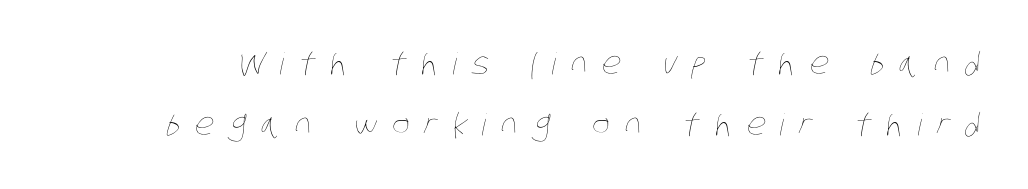
Stems and bowls with no extra thickness — not bold. This rendering features lettering with no underline. The letterforms stand isolated, each surrounded by extra space. The face used here is proportionally spaced, like ordinary book or web type. Vertically, the passage feels expansive, rows floating well apart.
